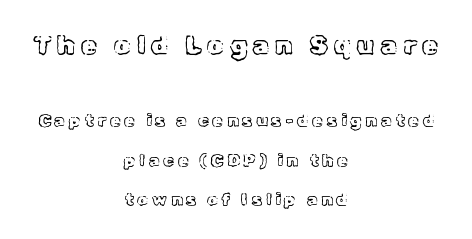
{"italic": "no", "underline": "no", "align": "center", "line_spacing": "loose", "line_spacing_ratio": 2.32, "letter_spacing": "wide", "letter_spacing_em": 0.23, "larger_block": "first", "size_ratio": 1.53, "glyph_px": 26}
